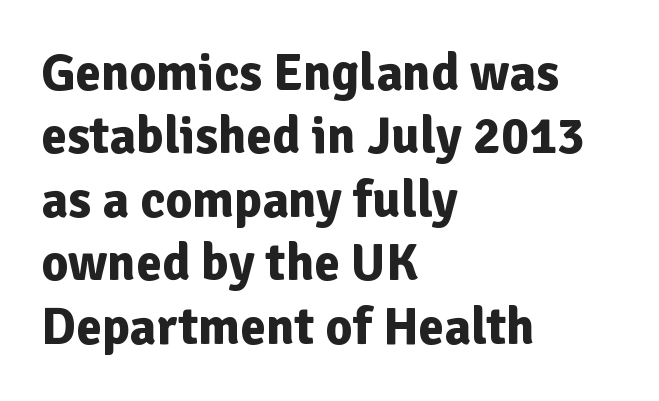
{"serif": "no", "italic": "no", "bold": "yes", "weight": "bold", "width": "normal", "stroke_contrast": "low", "x_height": "medium", "monospaced": "no", "underline": "no", "align": "left", "line_spacing_ratio": 1.22, "letter_spacing": "normal", "letter_spacing_em": 0.0, "glyph_px": 52}
